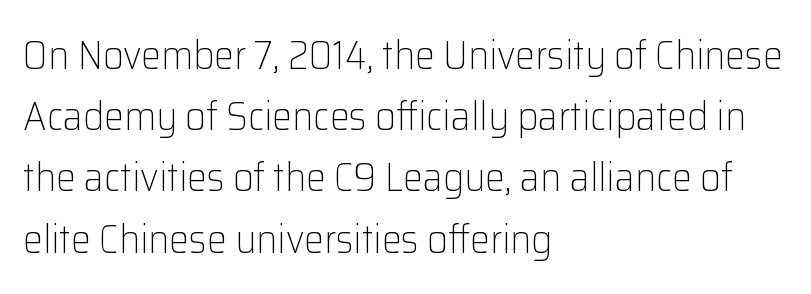
{"serif": "no", "italic": "no", "bold": "no", "weight": "light", "width": "normal", "stroke_contrast": "low", "x_height": "medium", "monospaced": "no", "underline": "no", "align": "left", "line_spacing": "normal", "line_spacing_ratio": 1.53, "letter_spacing": "normal", "letter_spacing_em": 0.0, "glyph_px": 40}
